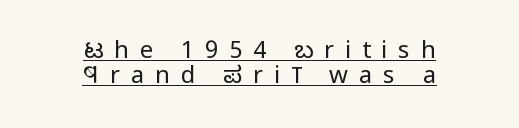
Words appear elongated and porous because spacing is wide. Quick note: underline on. The lettering stays uniformly vertical, giving the passage a roman look. Where is the straight margin? There isn't one; the lines are centered. What's the leading like? Squeezed, with rows nearly overlapping.
